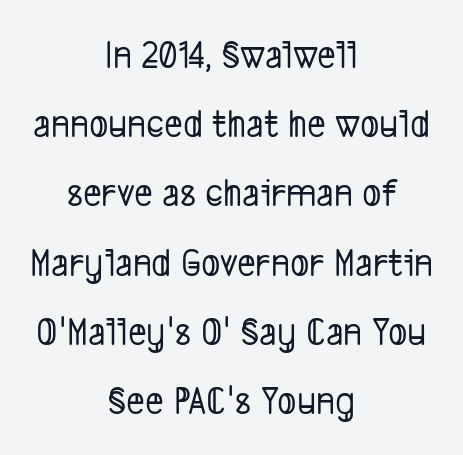
Q: Is the typeface a serif or a sans-serif typeface? A: Sans-serif.
Q: Is the text underlined? A: No.
Q: How is the paragraph aligned? A: Centered.
Q: Is the spacing between letters normal or unusually wide? A: Normal.
Q: Width (condensed, normal, or wide)? A: Condensed.
Q: Stroke contrast? A: Low.
Q: x-height? A: Medium.
Q: Monospaced? A: No.
